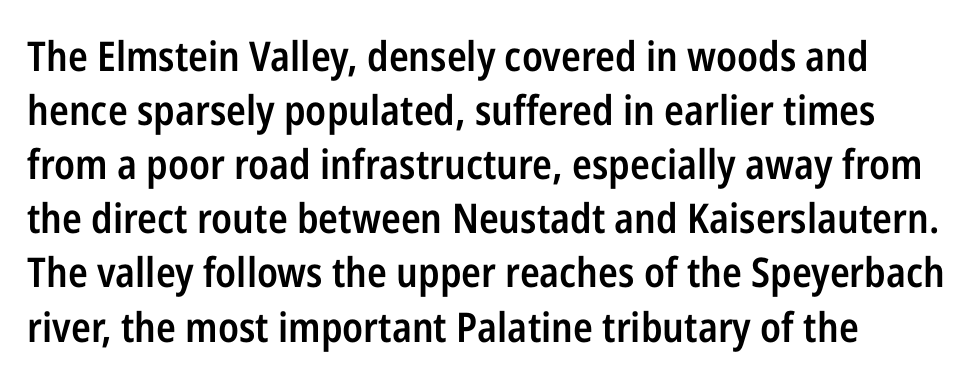
{"serif": "no", "italic": "no", "bold": "semi", "weight": "semibold", "width": "condensed", "stroke_contrast": "low", "x_height": "medium", "monospaced": "no", "underline": "no", "align": "left", "line_spacing": "normal", "line_spacing_ratio": 1.32, "letter_spacing": "normal", "letter_spacing_em": 0.0, "glyph_px": 41}
